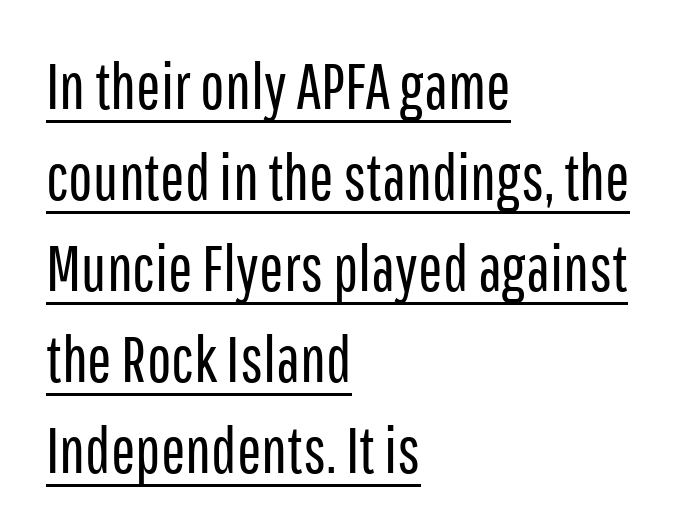
Q: Is the text bold? A: No.
Q: Is the text italic (slanted)? A: No, it is upright.
Q: Is the typeface a serif or a sans-serif typeface? A: Sans-serif.
Q: Is the text underlined? A: Yes.
Q: How is the paragraph aligned? A: Left-aligned.
Q: Is the spacing between letters normal or unusually wide? A: Normal.
Q: Is the spacing between lines tight, normal or loose? A: Normal.
Q: Width (condensed, normal, or wide)? A: Condensed.
Q: Stroke contrast? A: Low.
Q: x-height? A: Medium.
Q: Monospaced? A: No.
